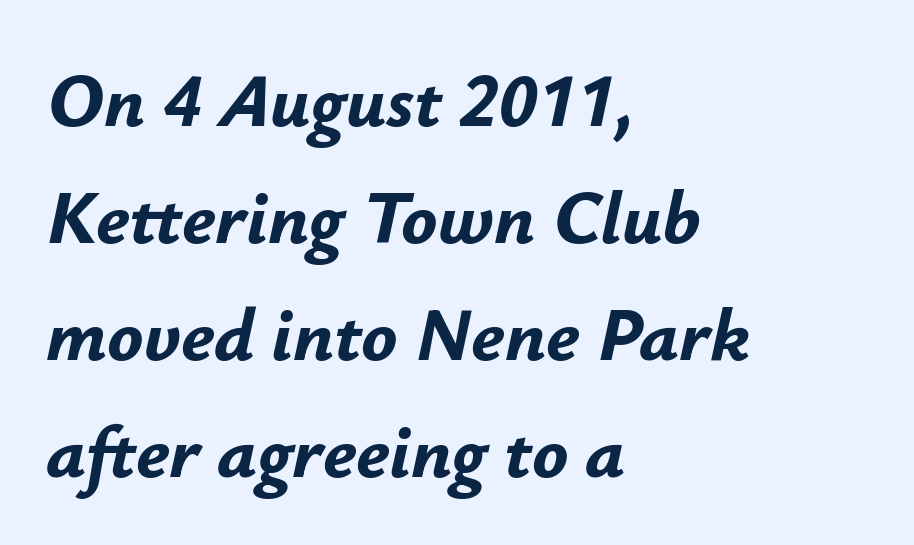
{"italic": "yes", "lean": "right", "slant_degrees": 12, "bold": "yes", "weight": "bold", "width": "normal", "stroke_contrast": "low", "x_height": "small", "monospaced": "no", "underline": "no", "align": "left", "line_spacing": "normal", "line_spacing_ratio": 1.56, "letter_spacing": "normal", "letter_spacing_em": 0.0, "glyph_px": 75}
